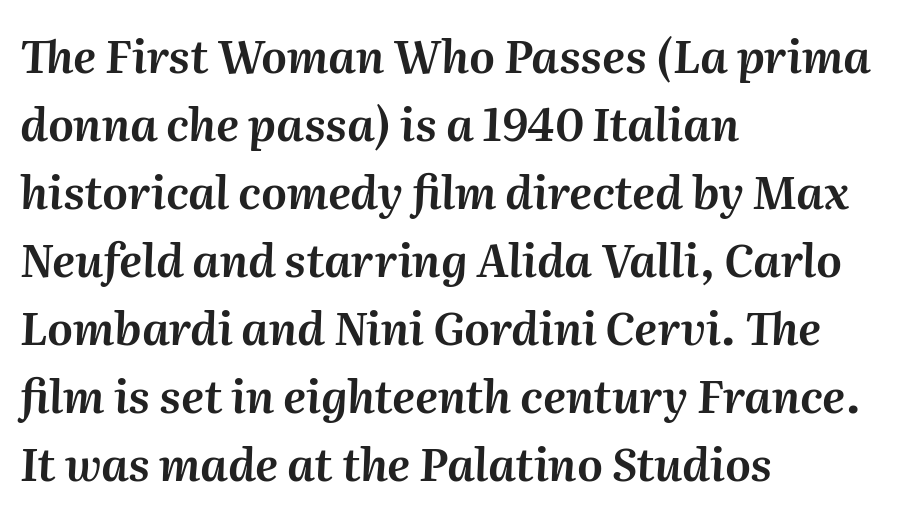
{"italic": "yes", "lean": "right", "slant_degrees": 2, "width": "normal", "stroke_contrast": "medium", "x_height": "medium", "monospaced": "no", "underline": "no", "align": "left", "line_spacing": "normal", "line_spacing_ratio": 1.51, "letter_spacing": "normal", "letter_spacing_em": 0.0, "glyph_px": 45}
